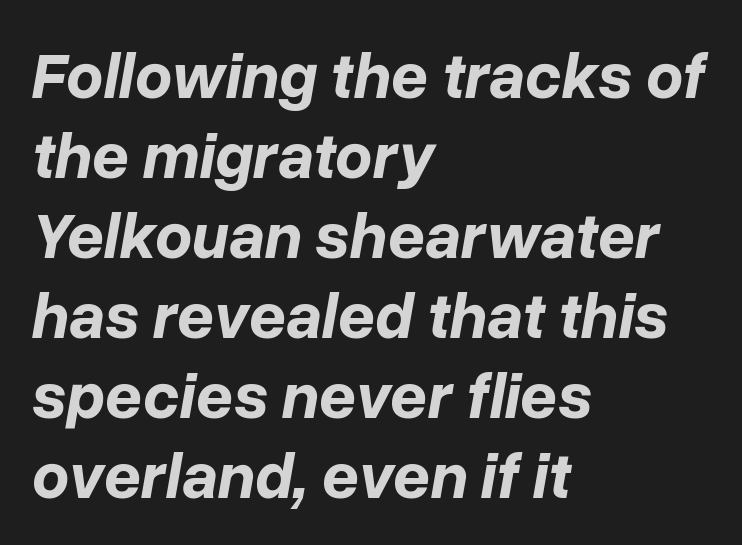
The image shows 65 px bold type, italic (leaning right); set left-aligned, line spacing 1.23x, normal letter spacing, not underlined; low stroke contrast and a medium x-height.
